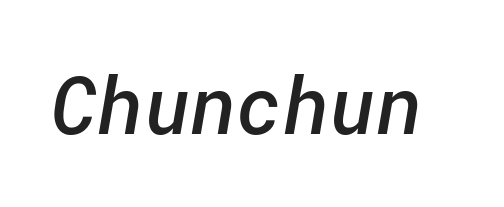
Font category for this specimen: sans-serif. Caption: standard tracking, unaltered. Has an underline been added? It has not. Caption: semibold face, moderately heavy strokes.
